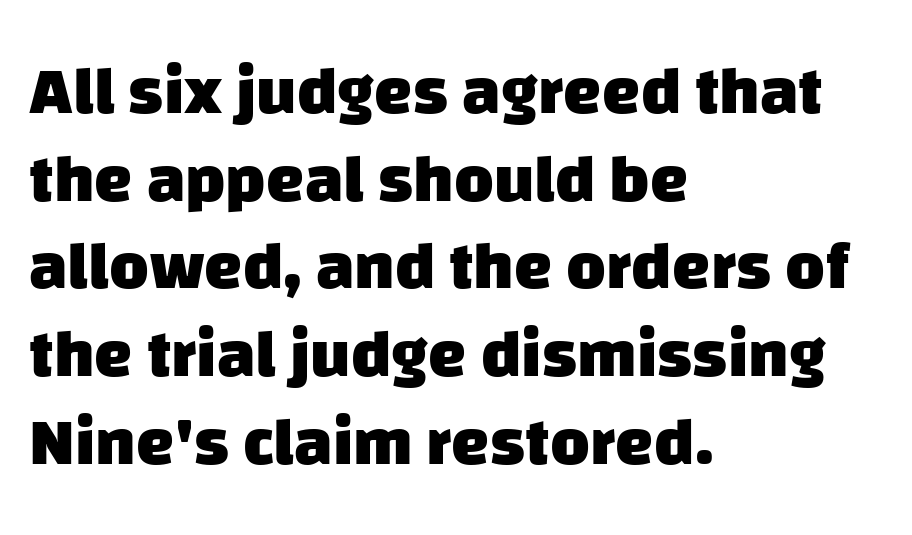
The image shows 68 px heavy sans-serif type; set left-aligned, normal line spacing (1.29x), normal letter spacing, not underlined; low stroke contrast and a large x-height.
